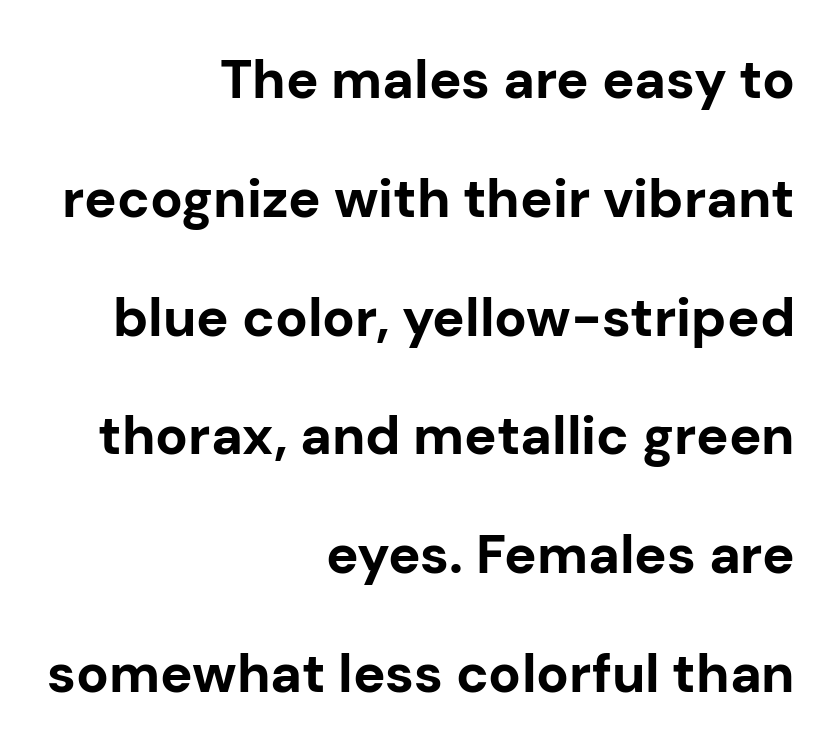
Is the block centered? No — it sits flush against the right margin. A sans-serif font was chosen for this passage. Is the type bold? Yes — the strokes are clearly thick and heavy. The designer dialed line spacing up above the default.
